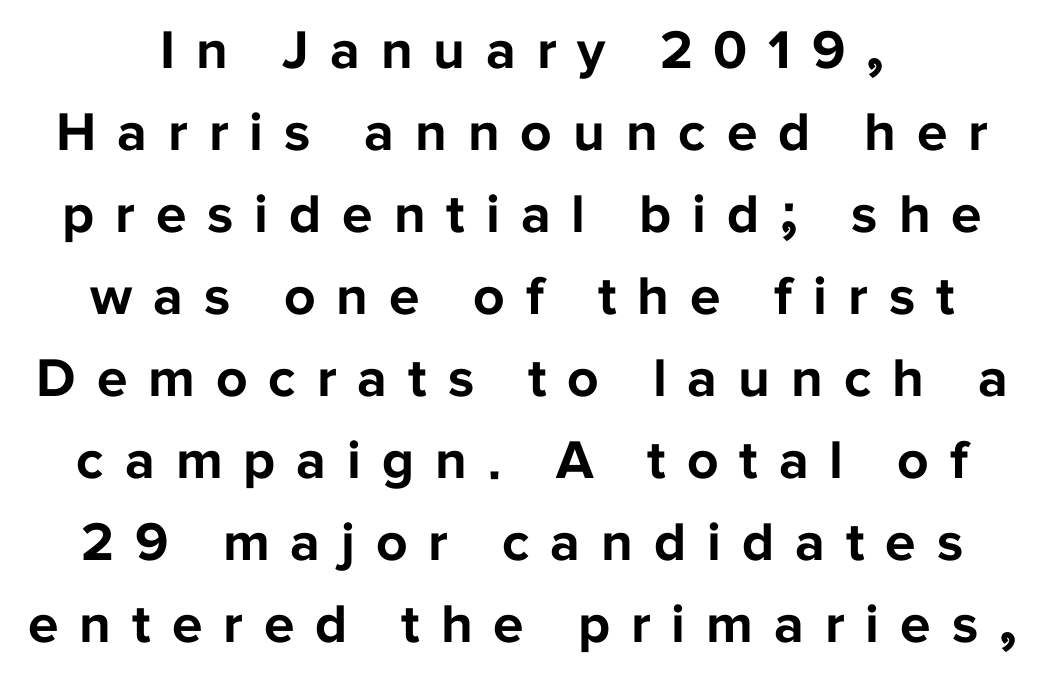
Is there any slant? The stems are plumb. The gap between lines stays unmarked. Interline gaps are of average width in this sample. The rendering uses natural spacing where letterforms have individual widths.
